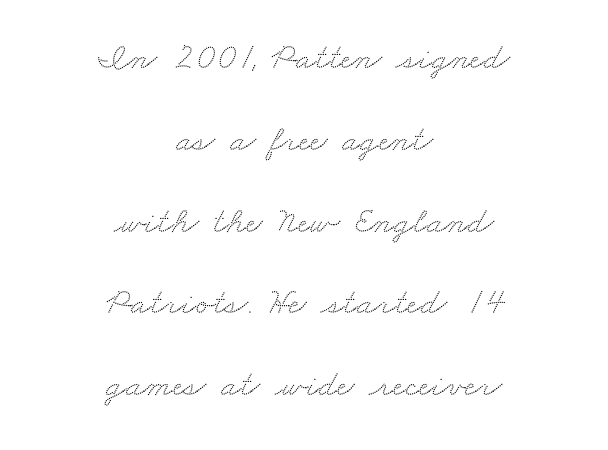
Regarding leading, the lines here are spaced well apart. Observe the serifs anchoring each vertical stroke in this sample. If you folded the block vertically in half, each line would mirror itself in length. This rendering leaves character spacing at its baseline value.
